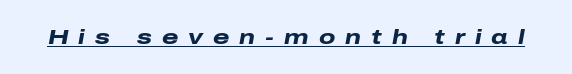
Q: Is the text bold? A: Yes.
Q: Is the text italic (slanted)? A: Yes, it leans right by about 10 degrees.
Q: Is the text underlined? A: Yes.
Q: Is the spacing between letters normal or unusually wide? A: Unusually wide.
